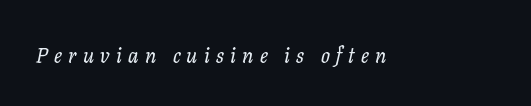
{"italic": "yes", "lean": "right", "slant_degrees": 11, "underline": "no", "letter_spacing": "wide", "letter_spacing_em": 0.3, "glyph_px": 21}
